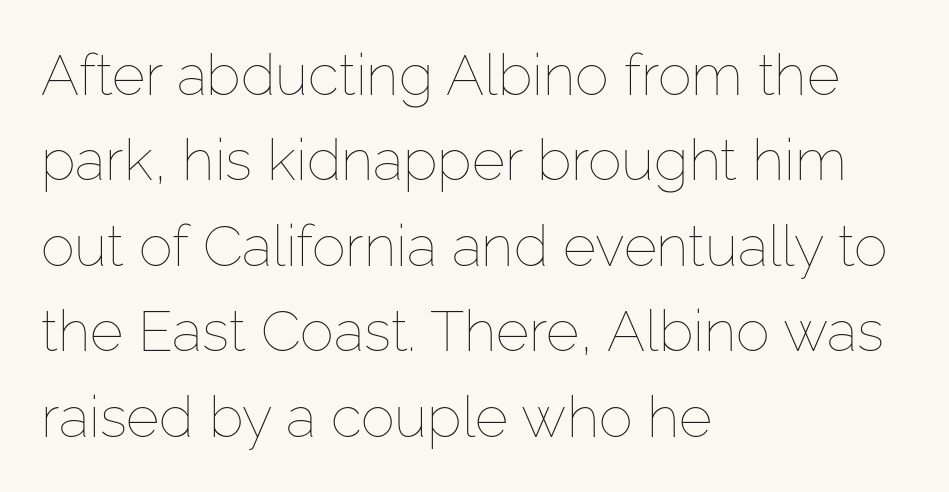
Spacing verdict: proportional, widths tailored to each character. Is there any slant? The stems are plumb. Words float on clear page, feet unadorned. Notice how the passage keeps a crisp vertical edge on the left only.
